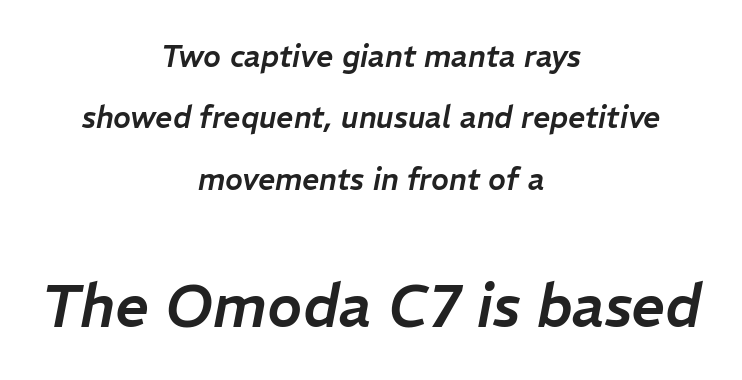
The face used here has a pronounced slope to its letters. Observe the ordinary spacing: letters are neighbours, not strangers. Any mark beneath the type? The region is blank. The passage is arranged like a title page — every line centered.
